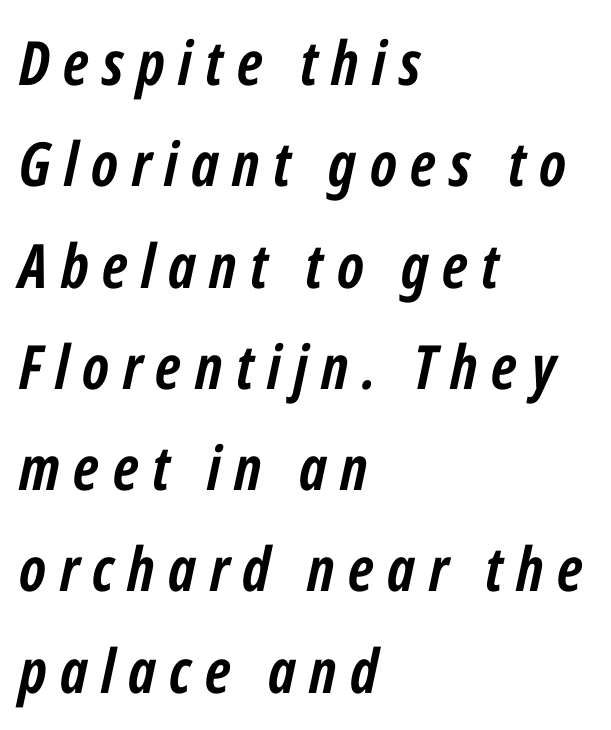
Q: Is the text bold? A: Yes.
Q: Is the text italic (slanted)? A: Yes, it leans right by about 12 degrees.
Q: Is the text underlined? A: No.
Q: How is the paragraph aligned? A: Left-aligned.
Q: Is the spacing between letters normal or unusually wide? A: Unusually wide.
Q: Is the spacing between lines tight, normal or loose? A: Normal.
Q: Width (condensed, normal, or wide)? A: Condensed.
Q: Stroke contrast? A: Low.
Q: x-height? A: Medium.
Q: Monospaced? A: No.
